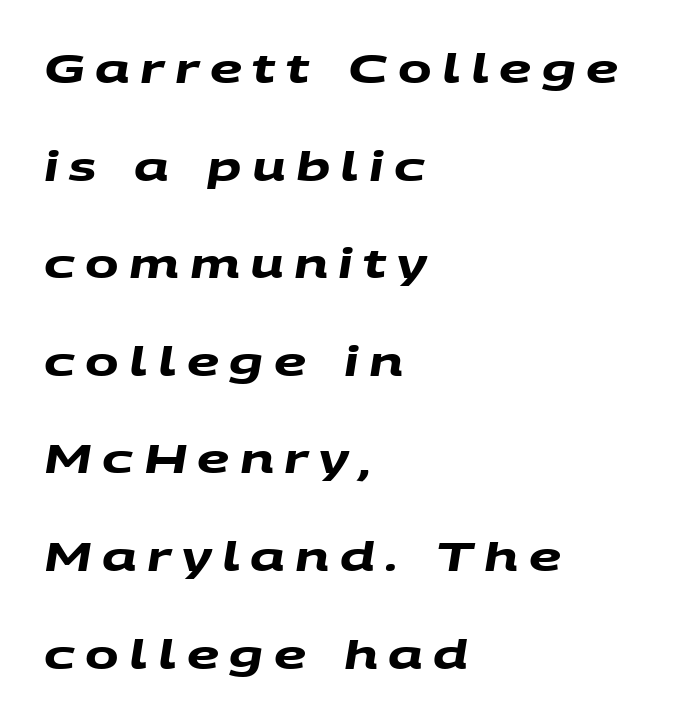
{"serif": "no", "bold": "yes", "weight": "heavy", "width": "wide", "stroke_contrast": "medium", "x_height": "large", "monospaced": "no", "underline": "no", "align": "left", "line_spacing": "loose", "line_spacing_ratio": 2.44, "letter_spacing": "wide", "letter_spacing_em": 0.26, "glyph_px": 40}
